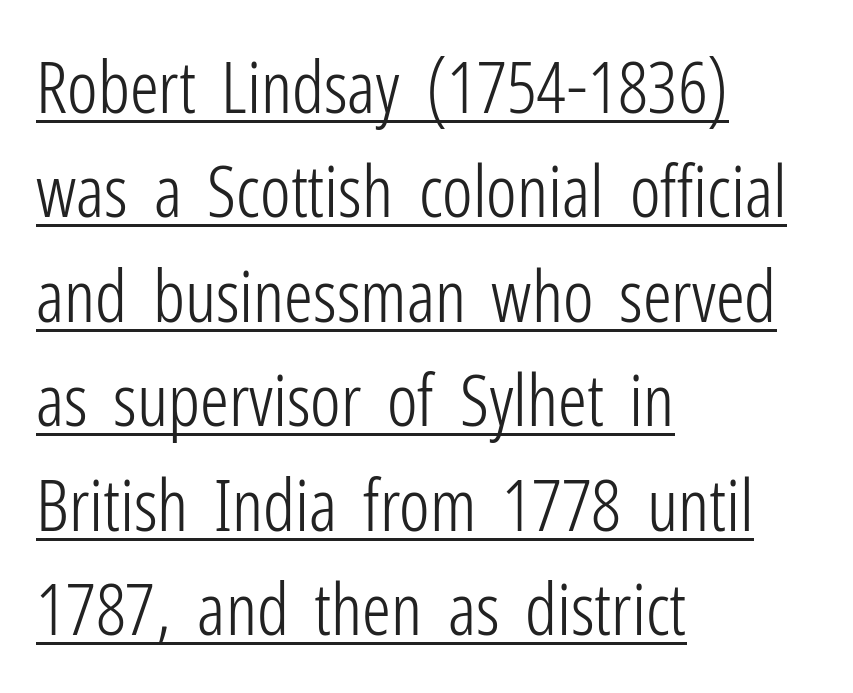
Q: Is the text bold? A: No.
Q: Is the text italic (slanted)? A: No, it is upright.
Q: Is the typeface a serif or a sans-serif typeface? A: Sans-serif.
Q: Is the text underlined? A: Yes.
Q: How is the paragraph aligned? A: Left-aligned.
Q: Is the spacing between letters normal or unusually wide? A: Normal.
Q: Is the spacing between lines tight, normal or loose? A: Normal.
Q: Width (condensed, normal, or wide)? A: Condensed.
Q: Stroke contrast? A: Low.
Q: x-height? A: Medium.
Q: Monospaced? A: No.
